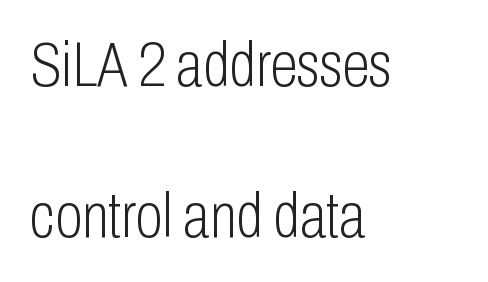
Q: Is the text bold? A: No.
Q: Is the text italic (slanted)? A: No, it is upright.
Q: Is the typeface a serif or a sans-serif typeface? A: Sans-serif.
Q: Is the text underlined? A: No.
Q: How is the paragraph aligned? A: Left-aligned.
Q: Is the spacing between letters normal or unusually wide? A: Normal.
Q: Is the spacing between lines tight, normal or loose? A: Loose.
Q: Width (condensed, normal, or wide)? A: Condensed.
Q: Stroke contrast? A: Low.
Q: x-height? A: Medium.
Q: Monospaced? A: No.
